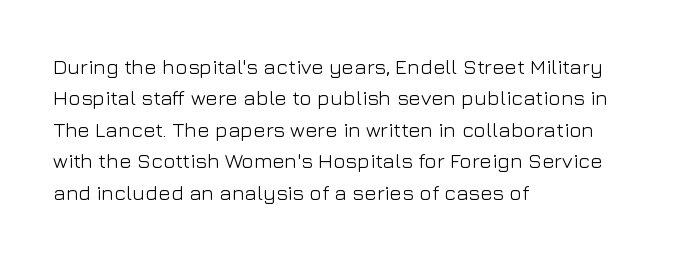
The image shows 21 px text type, upright; set left-aligned, normal line spacing (1.5x), normal letter spacing, not underlined.
